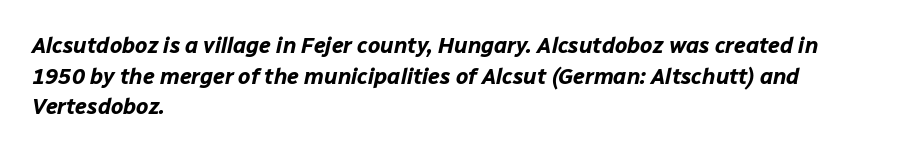
Baseline-to-baseline distance is the conventional proportion of letter height. The rag falls on the right side of this text block. Compared with typical body copy, the letter spacing here is the same. Bare-footed words on every line. Every character sits at an angle, as italics do.
